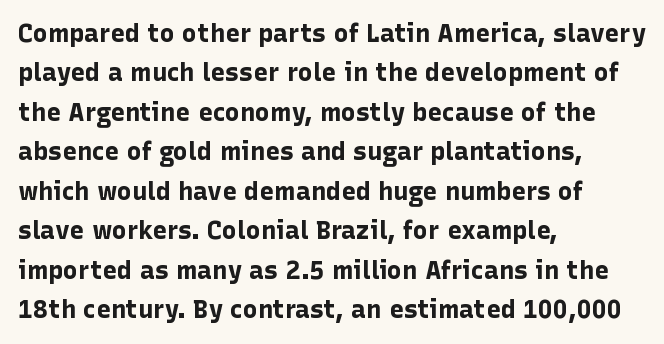
The image shows 25 px bold type, upright; set left-aligned, normal line spacing (1.58x), normal letter spacing, not underlined.
